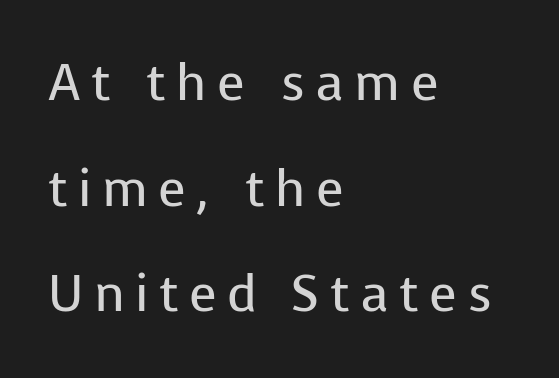
{"serif": "no", "italic": "no", "bold": "no", "weight": "regular", "width": "normal", "stroke_contrast": "low", "x_height": "medium", "monospaced": "no", "underline": "no", "align": "left", "line_spacing": "loose", "line_spacing_ratio": 2.07, "letter_spacing": "wide", "letter_spacing_em": 0.2, "glyph_px": 51}
